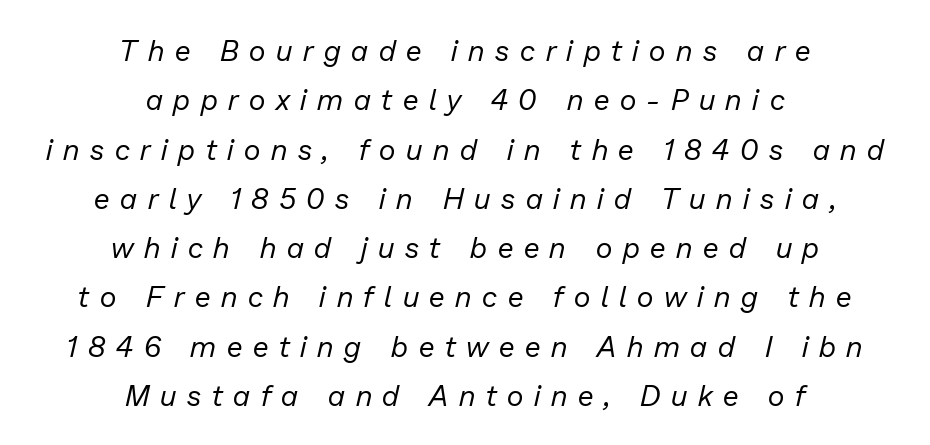
Does the lettering tilt? It does — this is italic. Someone cranked the tracking dial way up on this one. Compared with a typical body face, this is equally light or lighter still. Honestly, there is no underline to notice here at all.
